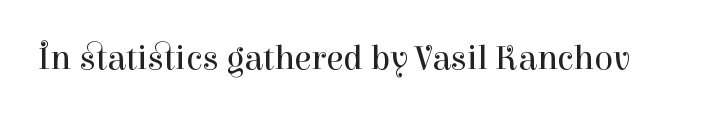
{"serif": "yes", "italic": "no", "bold": "no", "weight": "regular", "width": "normal", "stroke_contrast": "high", "x_height": "medium", "monospaced": "no", "underline": "no", "letter_spacing": "normal", "letter_spacing_em": 0.0, "glyph_px": 35}
